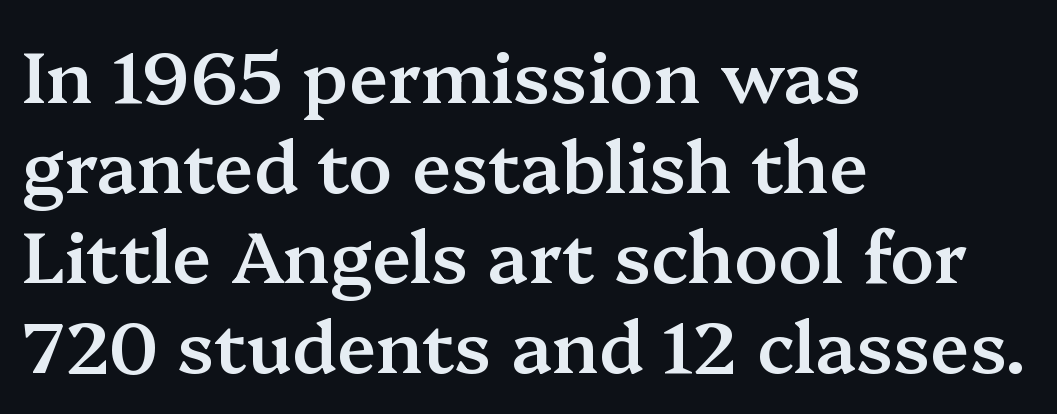
{"serif": "yes", "italic": "no", "bold": "semi", "weight": "semibold", "width": "normal", "stroke_contrast": "medium", "x_height": "medium", "monospaced": "no", "underline": "no", "align": "left", "line_spacing": "normal", "line_spacing_ratio": 1.25, "letter_spacing": "normal", "letter_spacing_em": 0.0, "glyph_px": 72}
